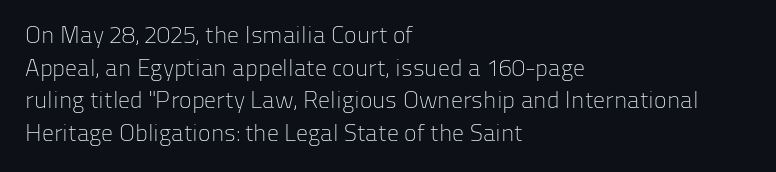
The image shows 24 px text type, upright; set left-aligned, normal line spacing (1.36x), normal letter spacing, not underlined.
